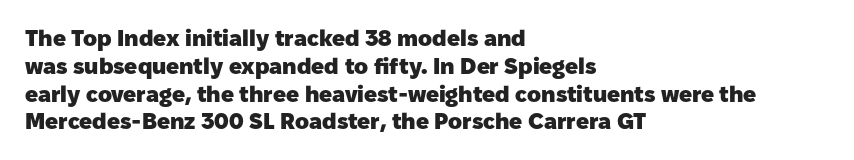
Q: Is the text bold? A: Yes.
Q: Is the text italic (slanted)? A: No, it is upright.
Q: Is the text underlined? A: No.
Q: How is the paragraph aligned? A: Left-aligned.
Q: Is the spacing between letters normal or unusually wide? A: Normal.
